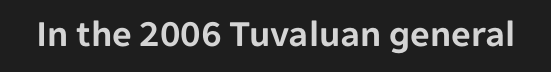
{"serif": "no", "italic": "no", "width": "normal", "stroke_contrast": "low", "x_height": "medium", "monospaced": "no", "underline": "no", "letter_spacing": "normal", "letter_spacing_em": 0.0, "glyph_px": 38}
